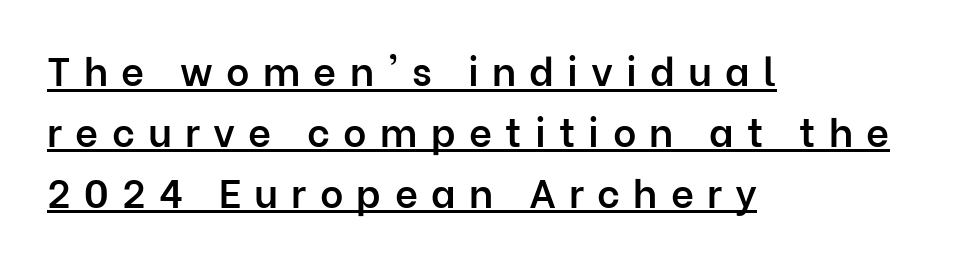
These lines are rendered in a variable-pitch font. This sample uses a sans-serif face. Display-style spreading of the glyphs; the letterfit is very open. Notice how the passage keeps a crisp vertical edge on the left only. A normal amount of white space separates one row of letters from the next. Quick note: underline on.
